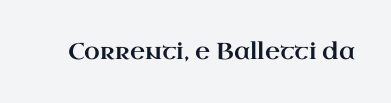
The image shows 23 px text type, upright; set normal letter spacing, not underlined.
